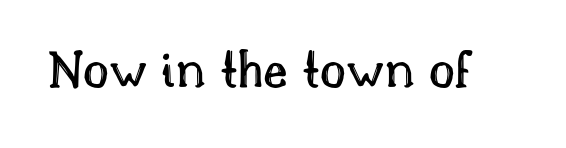
Ascenders rise straight up at ninety degrees. These lines keep a tight, regular rhythm from letter to letter. Underline: absent. Is this a fixed-width face? No — the glyphs have proportional, varying widths.
